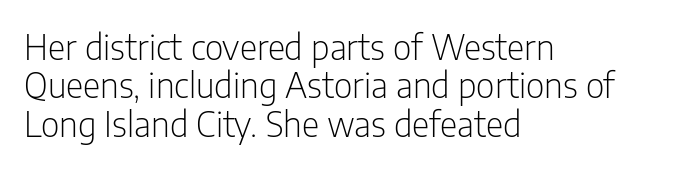
The image shows 34 px light, condensed sans-serif type, upright; set left-aligned, tight line spacing (1.13x), normal letter spacing, not underlined; low stroke contrast and a medium x-height.
